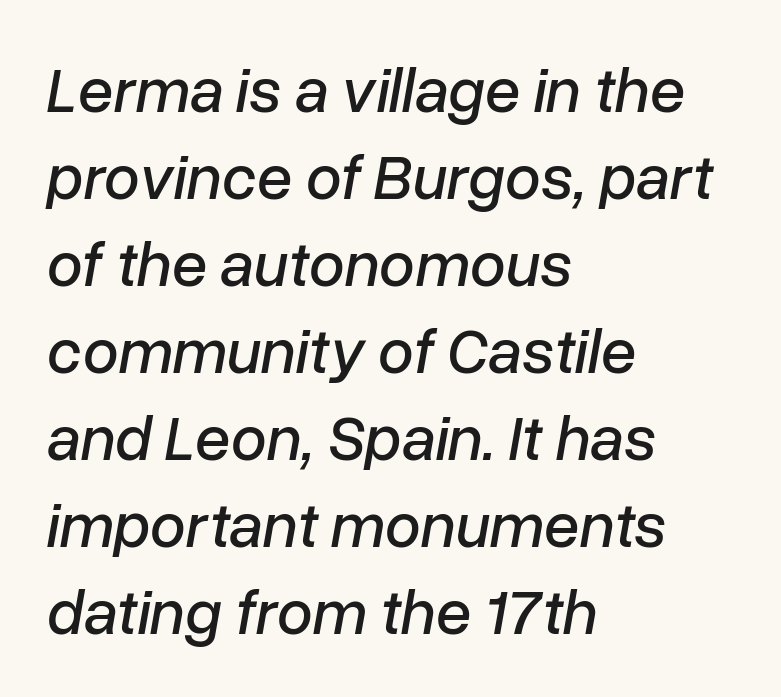
The image shows 64 px text type, italic (leaning right); set left-aligned, normal line spacing (1.36x), normal letter spacing, not underlined; low stroke contrast and a medium x-height.
